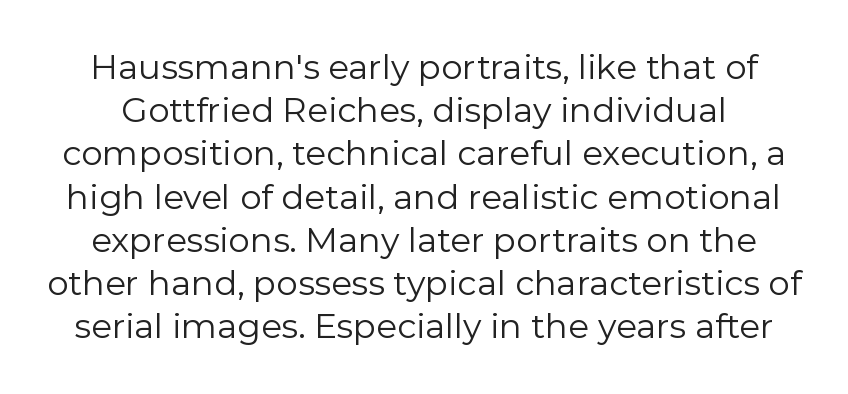
Q: Is the text bold? A: No.
Q: Is the text italic (slanted)? A: No, it is upright.
Q: Is the typeface a serif or a sans-serif typeface? A: Sans-serif.
Q: Is the text underlined? A: No.
Q: Is the spacing between letters normal or unusually wide? A: Normal.
Q: Is the spacing between lines tight, normal or loose? A: Normal.
Q: Width (condensed, normal, or wide)? A: Normal.
Q: Stroke contrast? A: Low.
Q: x-height? A: Medium.
Q: Monospaced? A: No.
